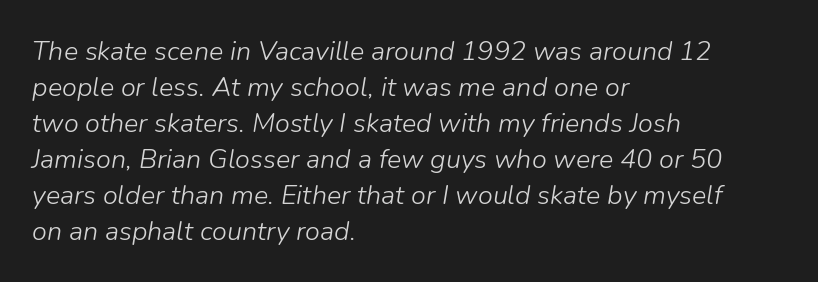
Line spacing here is normal. Default kerning and tracking; the words read as compact shapes. The characters are drawn with everyday or finer stroke widths. Anything drawn beneath the words? Only blank space.
